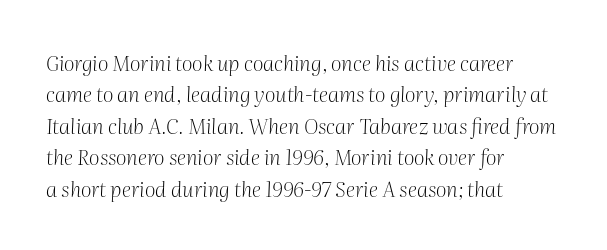
Q: Is the text bold? A: No.
Q: Is the text italic (slanted)? A: Yes, it leans right by about 2 degrees.
Q: Is the text underlined? A: No.
Q: How is the paragraph aligned? A: Left-aligned.
Q: Is the spacing between letters normal or unusually wide? A: Normal.
Q: Is the spacing between lines tight, normal or loose? A: Normal.
